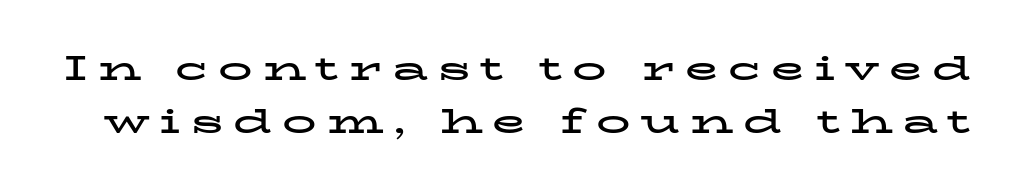
{"serif": "yes", "italic": "no", "bold": "yes", "weight": "bold", "width": "wide", "stroke_contrast": "low", "x_height": "medium", "monospaced": "no", "underline": "no", "line_spacing": "normal", "line_spacing_ratio": 1.57, "letter_spacing": "wide", "letter_spacing_em": 0.29, "glyph_px": 34}
